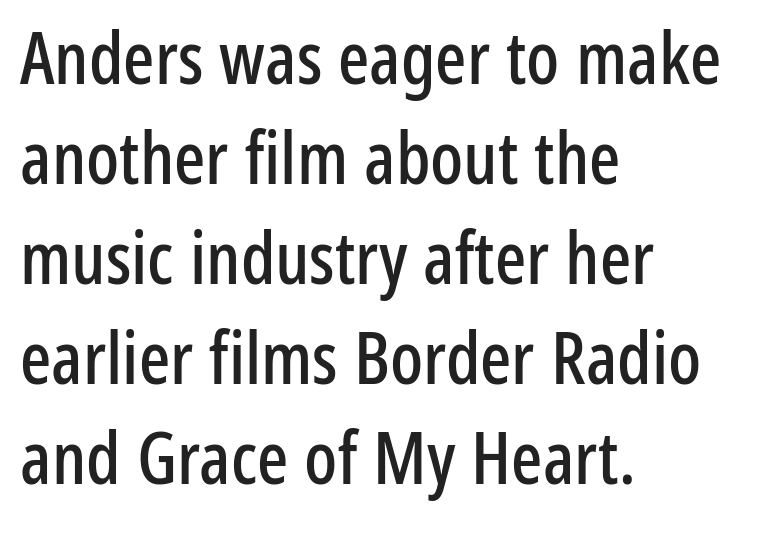
{"serif": "no", "italic": "no", "width": "condensed", "stroke_contrast": "low", "x_height": "medium", "monospaced": "no", "underline": "no", "align": "left", "line_spacing": "normal", "line_spacing_ratio": 1.37, "letter_spacing": "normal", "letter_spacing_em": 0.0, "glyph_px": 73}
